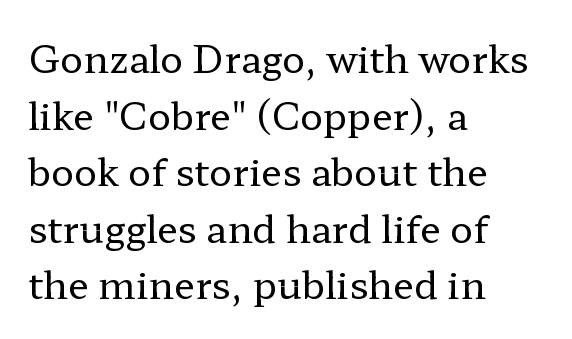
Q: Is the text bold? A: No.
Q: Is the text italic (slanted)? A: No, it is upright.
Q: Is the typeface a serif or a sans-serif typeface? A: Serif.
Q: Is the text underlined? A: No.
Q: How is the paragraph aligned? A: Left-aligned.
Q: Is the spacing between letters normal or unusually wide? A: Normal.
Q: Is the spacing between lines tight, normal or loose? A: Normal.
Q: Width (condensed, normal, or wide)? A: Wide.
Q: Stroke contrast? A: Low.
Q: x-height? A: Medium.
Q: Monospaced? A: No.
